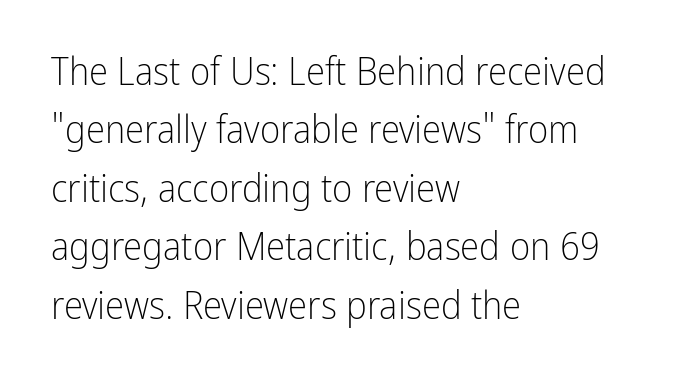
The image shows 39 px light, condensed sans-serif type, upright; set left-aligned, normal line spacing (1.5x), normal letter spacing, not underlined; low stroke contrast and a medium x-height.
